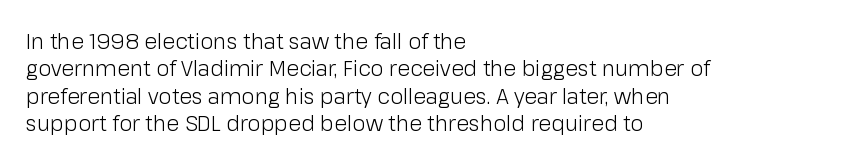
The image shows 21 px text type, upright; set left-aligned, normal line spacing (1.3x), normal letter spacing, not underlined.
